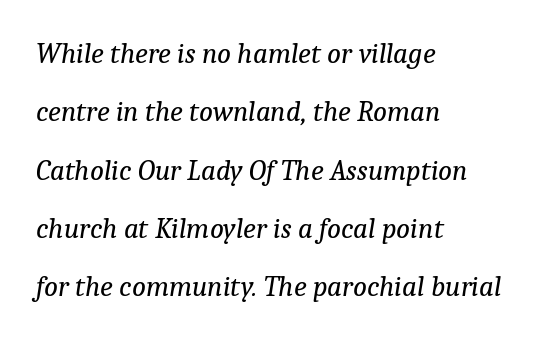
Q: Is the text bold? A: No.
Q: Is the text italic (slanted)? A: Yes, it leans right by about 9 degrees.
Q: Is the typeface a serif or a sans-serif typeface? A: Serif.
Q: Is the text underlined? A: No.
Q: How is the paragraph aligned? A: Left-aligned.
Q: Is the spacing between letters normal or unusually wide? A: Normal.
Q: Is the spacing between lines tight, normal or loose? A: Loose.
Q: Width (condensed, normal, or wide)? A: Normal.
Q: Stroke contrast? A: Low.
Q: x-height? A: Medium.
Q: Monospaced? A: No.
